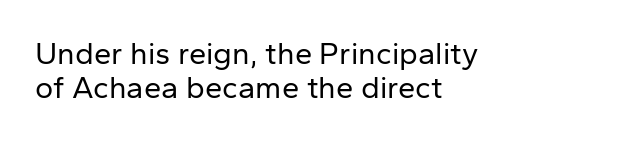
Each letter keeps its own natural width here, so spacing adapts to shape. Vertical spacing — tight. How are the letters spaced? Ordinarily, with no added tracking. The words here are not underlined.
